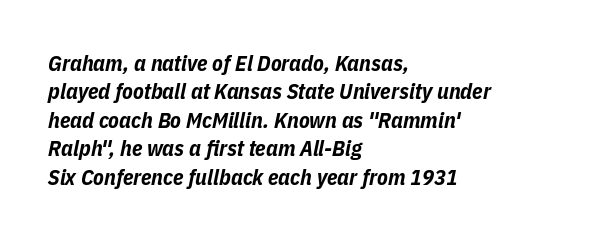
Look at the stroke-to-counter ratio: heavy, a bold. Compared with typical paragraphs, the rows here are spaced about the same. Reading down the block, your eye returns to a fixed left position each line. The face used here is rendered with its standard letterfit.
